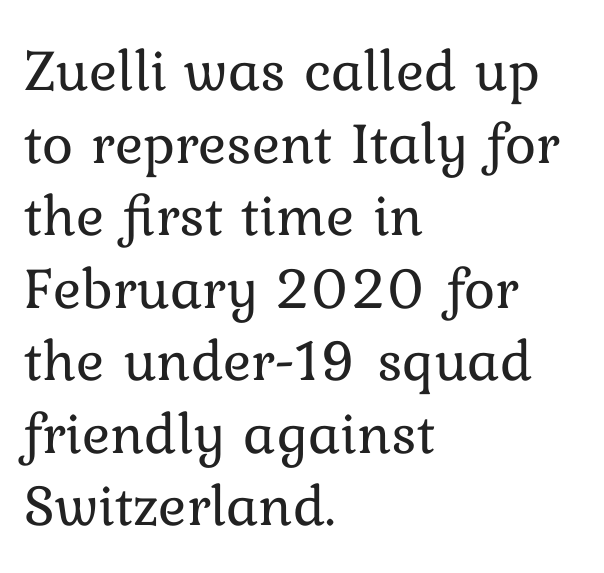
The image shows 59 px regular-weight type, upright; set left-aligned, line spacing 1.23x, normal letter spacing, not underlined; low stroke contrast and a medium x-height.
